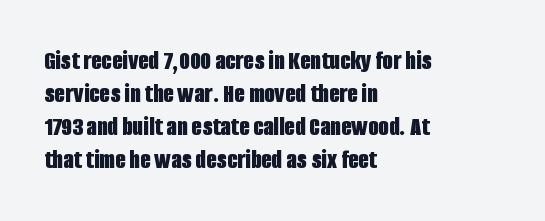
{"italic": "no", "bold": "yes", "underline": "no", "align": "left", "line_spacing_ratio": 1.22, "letter_spacing": "normal", "letter_spacing_em": 0.0, "glyph_px": 27}
